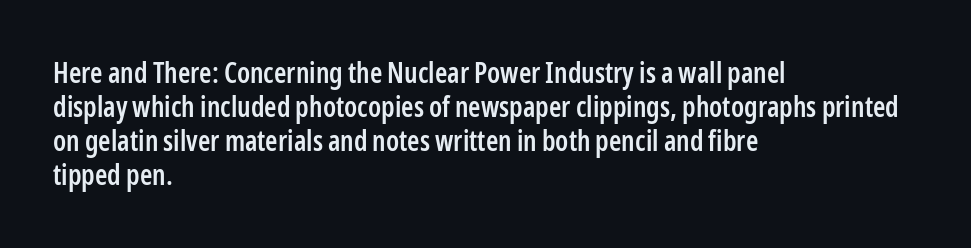
{"serif": "no", "italic": "no", "bold": "semi", "weight": "semibold", "width": "condensed", "stroke_contrast": "low", "x_height": "medium", "monospaced": "no", "underline": "no", "align": "left", "line_spacing_ratio": 1.22, "letter_spacing": "normal", "letter_spacing_em": 0.0, "glyph_px": 28}
